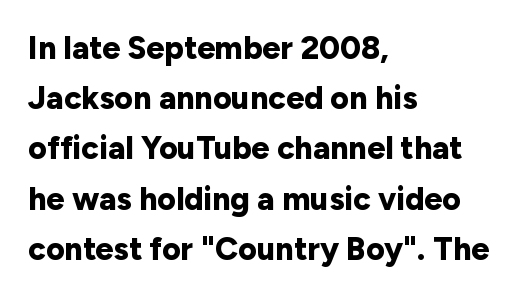
{"serif": "no", "italic": "no", "bold": "yes", "weight": "bold", "width": "normal", "stroke_contrast": "low", "x_height": "medium", "monospaced": "no", "underline": "no", "align": "left", "line_spacing": "normal", "line_spacing_ratio": 1.57, "letter_spacing": "normal", "letter_spacing_em": 0.0, "glyph_px": 32}
